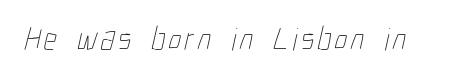
Think of a printed novel: that variable character pitch is what you see here. Glance below the letters and you will spot only blank space. No letter is thick-stroked: the sample isn't bold.
